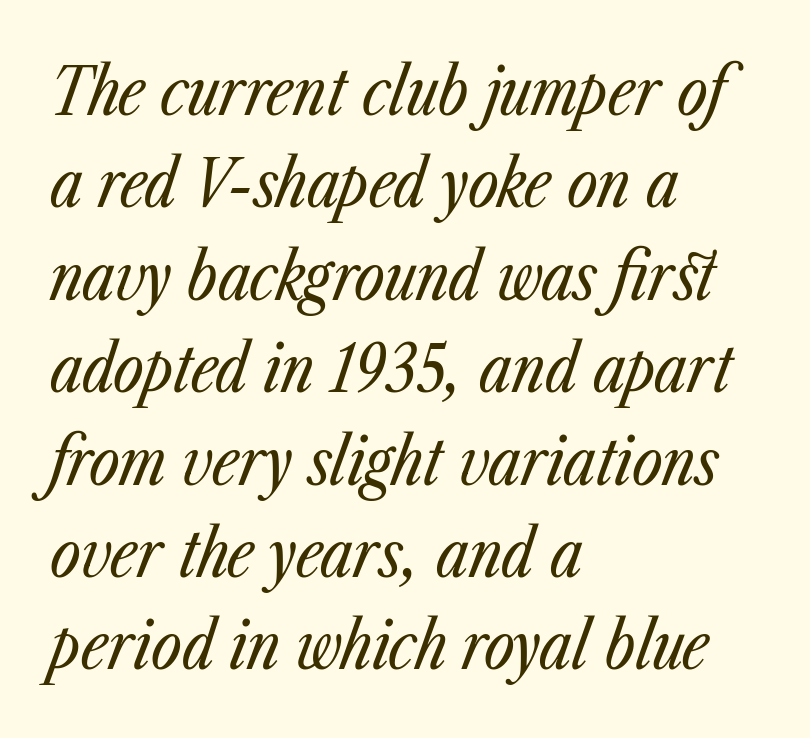
The image shows 66 px regular-weight, condensed type, italic (leaning right); set left-aligned, normal line spacing (1.4x), normal letter spacing, not underlined; low stroke contrast and a medium x-height.
